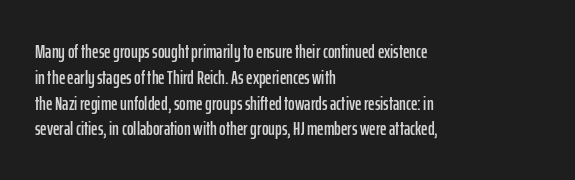
Is there any slant? The stems are plumb. Clear beneath every line of the passage. Nobody touched the tracking dial on this one. Line beginnings align vertically; line endings do not. One glance says typical: line gaps are just what's usual.
